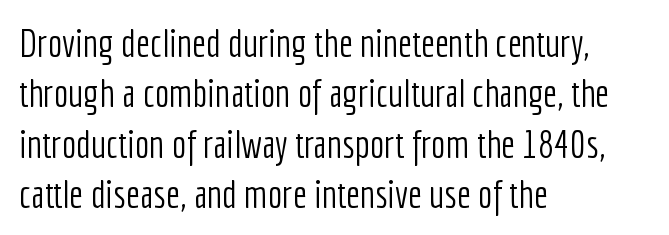
{"serif": "no", "italic": "no", "bold": "no", "weight": "light", "width": "condensed", "stroke_contrast": "low", "x_height": "medium", "monospaced": "no", "underline": "no", "align": "left", "line_spacing": "normal", "line_spacing_ratio": 1.29, "letter_spacing": "normal", "letter_spacing_em": 0.0, "glyph_px": 39}
